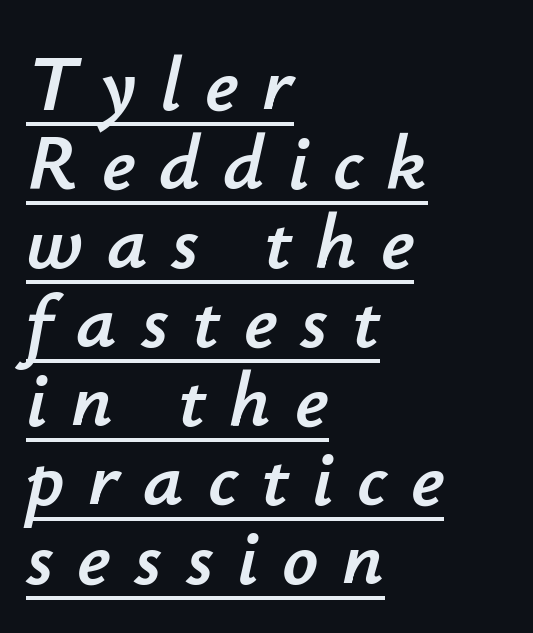
{"italic": "yes", "lean": "right", "slant_degrees": 12, "width": "normal", "stroke_contrast": "low", "x_height": "small", "monospaced": "no", "underline": "yes", "align": "left", "line_spacing": "tight", "line_spacing_ratio": 1.0, "letter_spacing": "wide", "letter_spacing_em": 0.3, "glyph_px": 79}
